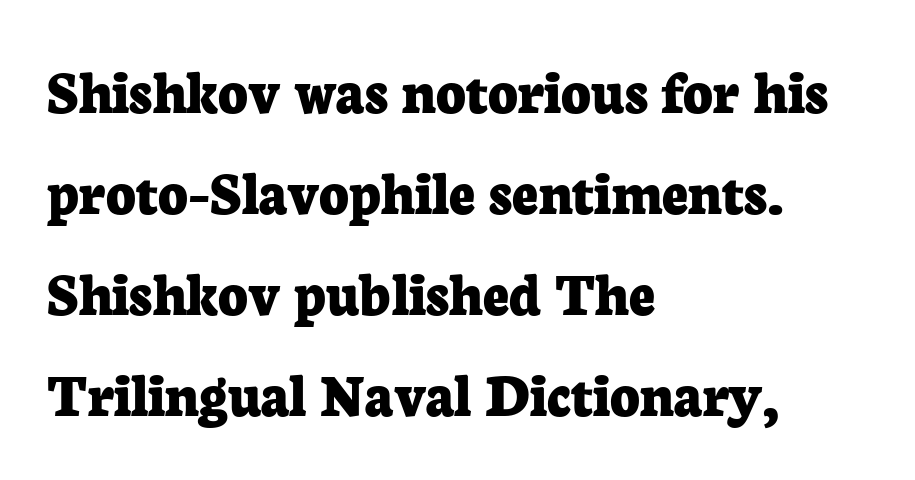
The image shows 64 px bold serif type, upright; set left-aligned, normal line spacing (1.58x), normal letter spacing, not underlined; low stroke contrast and a medium x-height.
